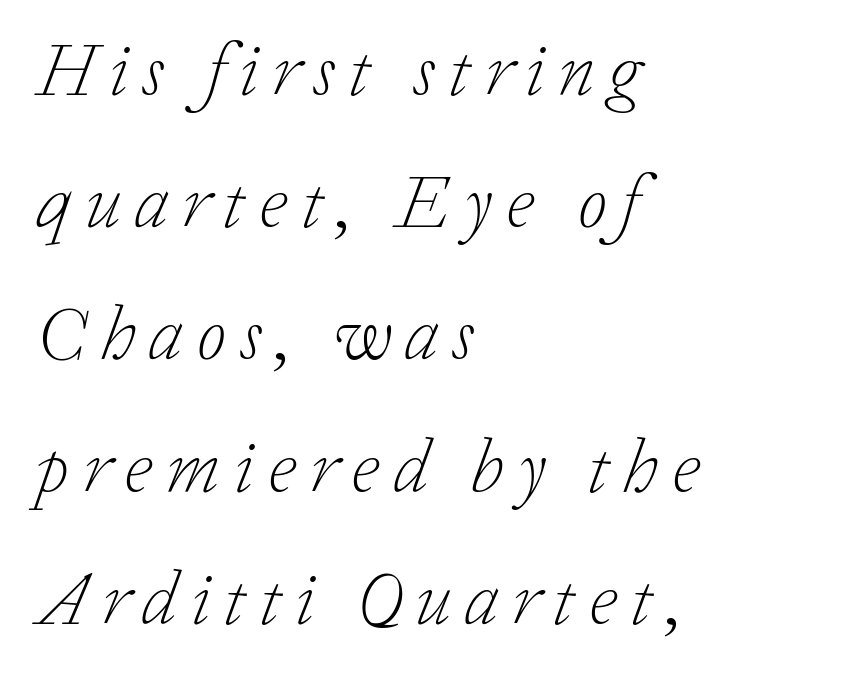
{"serif": "yes", "italic": "yes", "lean": "right", "slant_degrees": 20, "bold": "no", "weight": "light", "width": "normal", "stroke_contrast": "low", "x_height": "medium", "monospaced": "no", "underline": "no", "align": "left", "line_spacing_ratio": 1.74, "glyph_px": 76}
